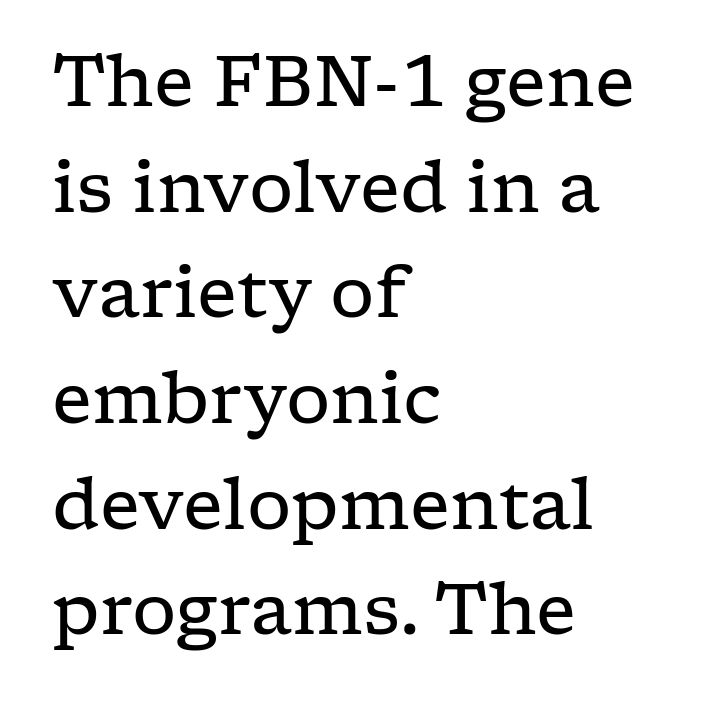
Q: Is the text bold? A: No.
Q: Is the text italic (slanted)? A: No, it is upright.
Q: Is the typeface a serif or a sans-serif typeface? A: Serif.
Q: Is the text underlined? A: No.
Q: How is the paragraph aligned? A: Left-aligned.
Q: Is the spacing between letters normal or unusually wide? A: Normal.
Q: Is the spacing between lines tight, normal or loose? A: Normal.
Q: Width (condensed, normal, or wide)? A: Wide.
Q: Stroke contrast? A: Low.
Q: x-height? A: Medium.
Q: Monospaced? A: No.
